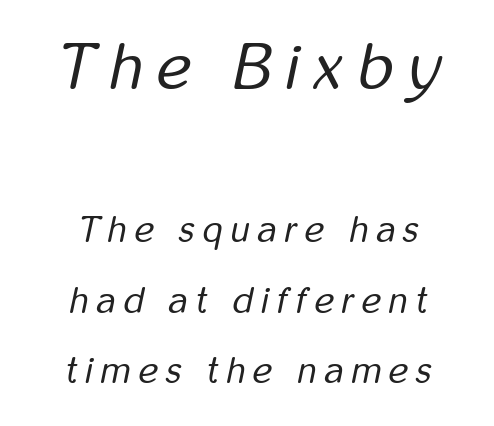
The image shows 65 px regular-weight, condensed type, italic (leaning right); set centered, loose line spacing (1.91x), unusually wide letter spacing (+0.22 em), not underlined; the first (top) block is 1.76x larger; low stroke contrast and a medium x-height.
